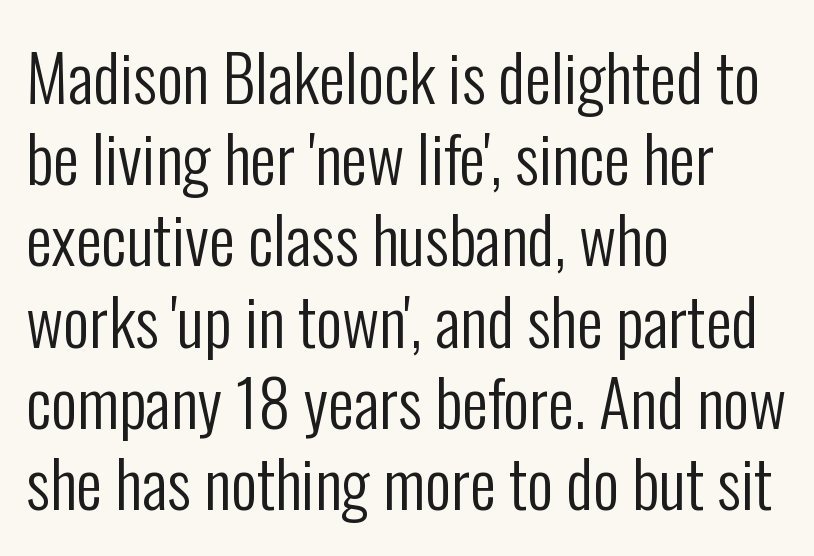
The image shows 65 px regular-weight, condensed sans-serif type, upright; set left-aligned, normal line spacing (1.25x), normal letter spacing, not underlined; low stroke contrast and a medium x-height.
